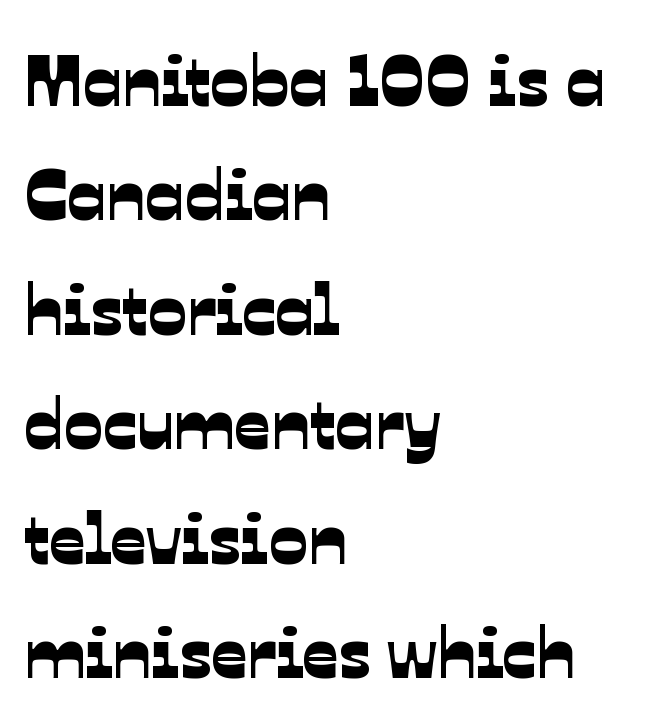
The image shows 72 px sans-serif type; set left-aligned, normal line spacing (1.59x), normal letter spacing, not underlined; low stroke contrast and a medium x-height.
